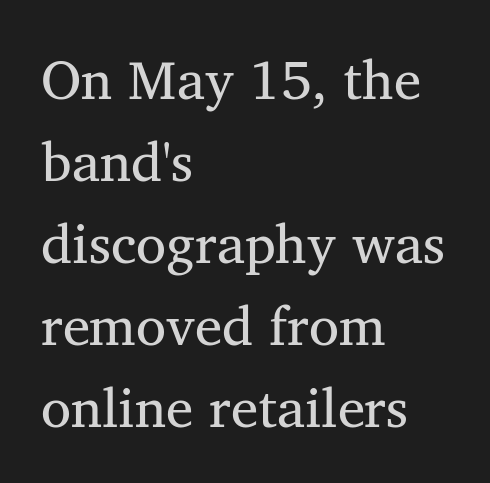
Quick note: underline off. A classic flush-left, rag-right setting is used for this passage. Upright lettering throughout. The rendering uses a moderate line-height, typical for paragraphs.
